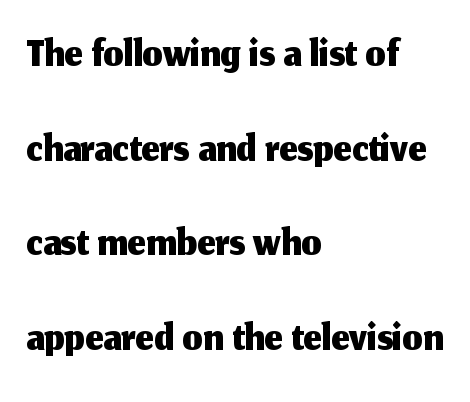
{"serif": "no", "italic": "no", "width": "normal", "stroke_contrast": "medium", "x_height": "medium", "monospaced": "no", "underline": "no", "align": "left", "line_spacing": "normal", "line_spacing_ratio": 1.48, "letter_spacing": "normal", "letter_spacing_em": 0.0, "glyph_px": 64}
